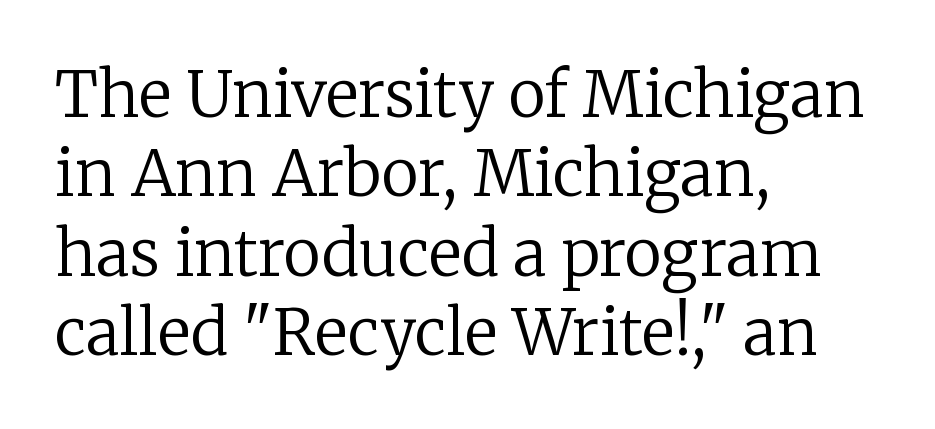
{"serif": "yes", "italic": "no", "bold": "no", "weight": "regular", "width": "normal", "stroke_contrast": "low", "x_height": "medium", "monospaced": "no", "underline": "no", "align": "left", "line_spacing": "normal", "line_spacing_ratio": 1.26, "letter_spacing": "normal", "letter_spacing_em": 0.0, "glyph_px": 63}
